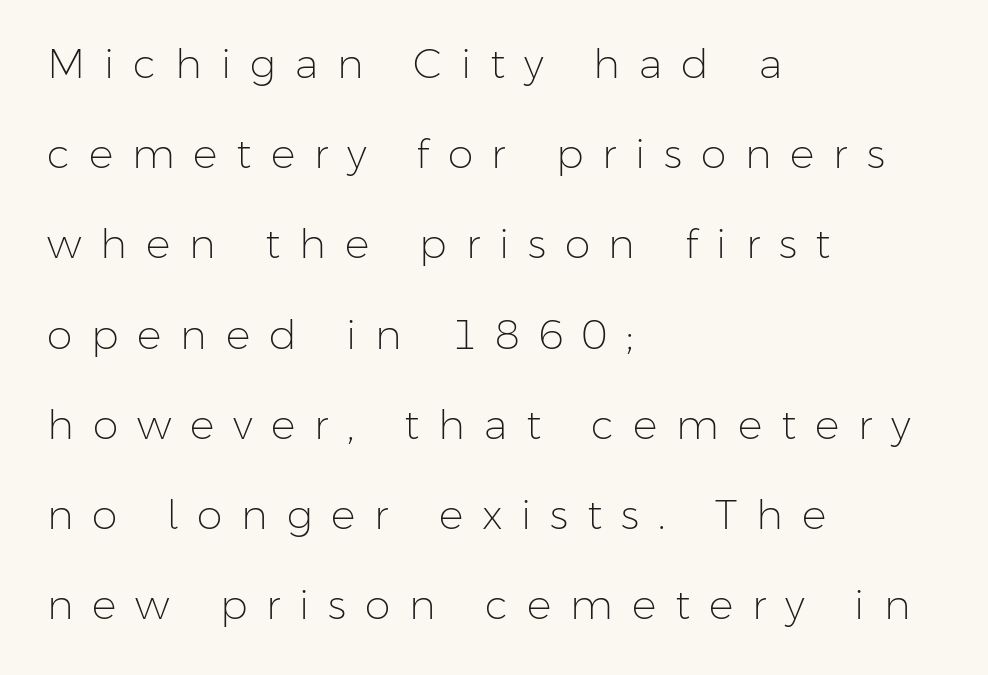
{"serif": "no", "italic": "no", "bold": "no", "weight": "light", "width": "normal", "stroke_contrast": "low", "x_height": "medium", "monospaced": "no", "underline": "no", "align": "left", "line_spacing": "loose", "line_spacing_ratio": 2.2, "letter_spacing": "wide", "letter_spacing_em": 0.46, "glyph_px": 41}
